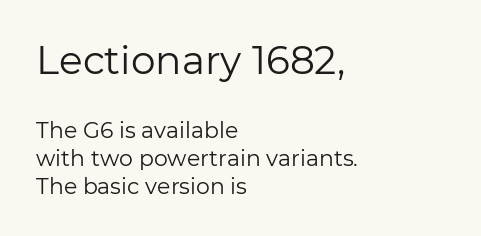
The image shows 39 px regular-weight sans-serif type, upright; set left-aligned, normal line spacing (1.26x), normal letter spacing, not underlined; the first (top) block is 1.77x larger; low stroke contrast and a medium x-height.
